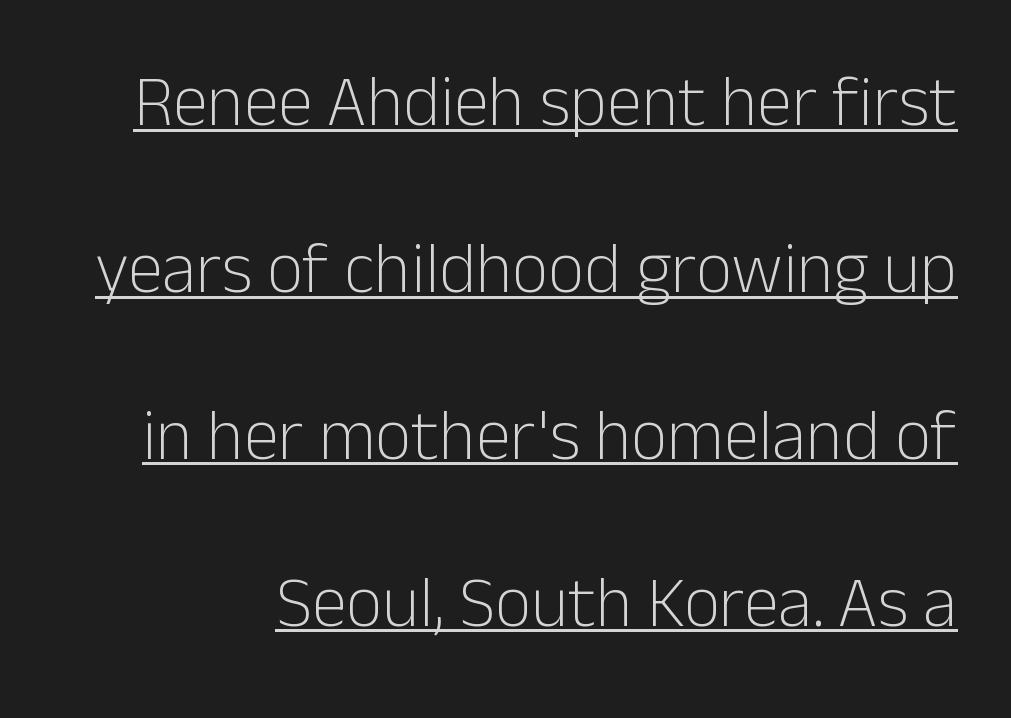
The image shows 71 px light sans-serif type, upright; set loose line spacing (2.35x), normal letter spacing, underlined; low stroke contrast and a medium x-height.
